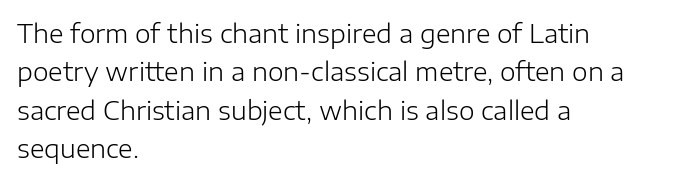
Q: Is the text bold? A: No.
Q: Is the text italic (slanted)? A: No, it is upright.
Q: Is the text underlined? A: No.
Q: How is the paragraph aligned? A: Left-aligned.
Q: Is the spacing between letters normal or unusually wide? A: Normal.
Q: Is the spacing between lines tight, normal or loose? A: Normal.
